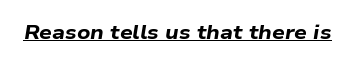
Q: Is the text bold? A: Yes.
Q: Is the text italic (slanted)? A: Yes, it leans right by about 9 degrees.
Q: Is the text underlined? A: Yes.
Q: Is the spacing between letters normal or unusually wide? A: Normal.
